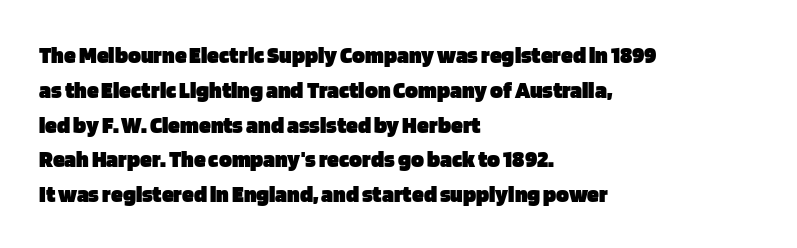
The image shows 24 px bold type, upright; set left-aligned, normal line spacing (1.45x), normal letter spacing, not underlined.
